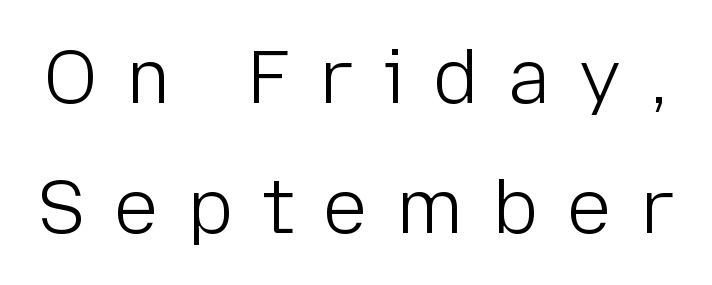
{"serif": "no", "italic": "no", "bold": "no", "weight": "light", "width": "normal", "stroke_contrast": "low", "x_height": "medium", "monospaced": "no", "underline": "no", "line_spacing_ratio": 1.73, "letter_spacing": "wide", "letter_spacing_em": 0.38, "glyph_px": 75}
